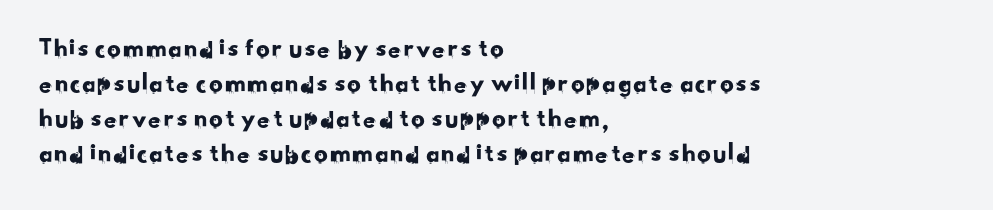
The ragged edge is on the right, which tells us the setting is flush left. Caption: standard tracking, unaltered. Each row of text sits above clean, open space. The passage shown stacks its lines at a standard gap.
